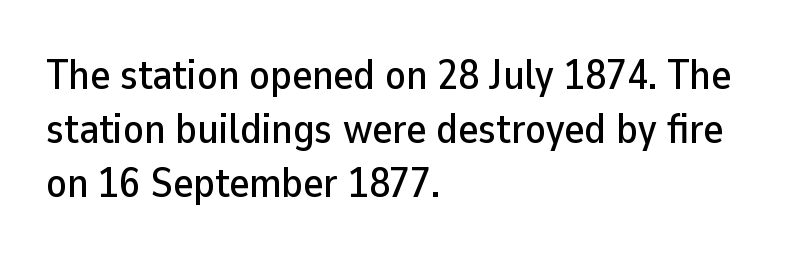
{"serif": "no", "italic": "no", "width": "normal", "stroke_contrast": "low", "x_height": "medium", "monospaced": "no", "underline": "no", "align": "left", "line_spacing": "normal", "line_spacing_ratio": 1.28, "letter_spacing": "normal", "letter_spacing_em": 0.0, "glyph_px": 42}
